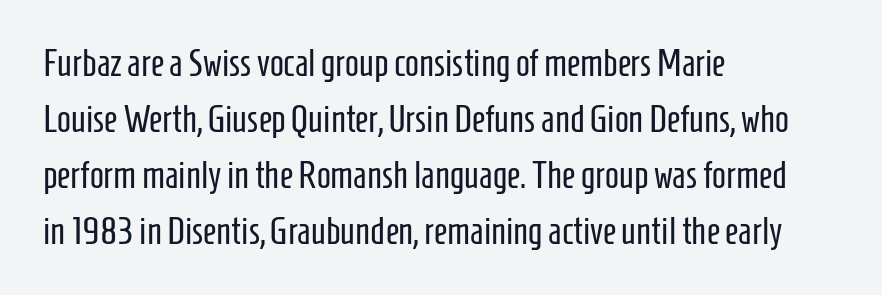
Beneath every word, the page is bare. Interline gaps are of average width in this sample. The face used here is proportionally spaced, like ordinary book or web type. A sans-serif font was chosen for this passage. The rendering keeps characters at their native spacing. The strokes carry an ordinary text weight at most.
